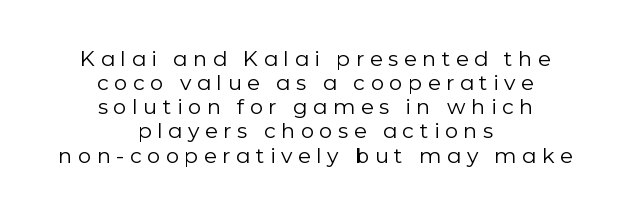
The image shows 21 px text type, upright; set centered, tight line spacing (1.15x), unusually wide letter spacing (+0.26 em), not underlined.
